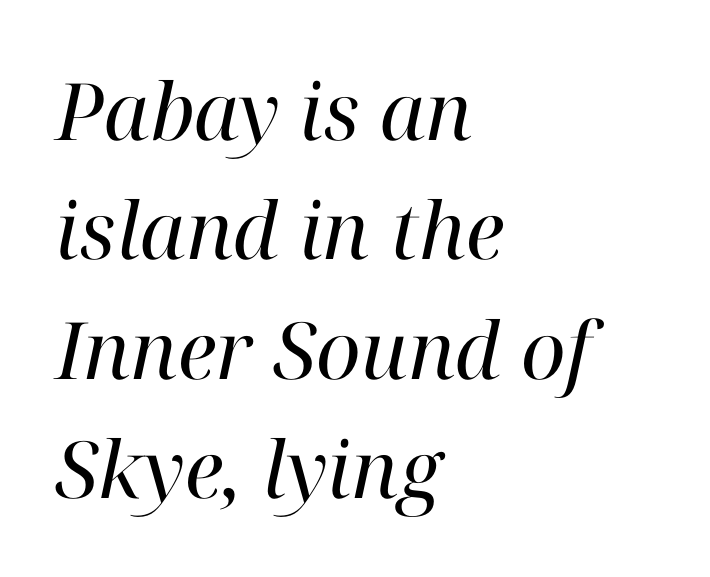
{"serif": "yes", "italic": "yes", "lean": "right", "slant_degrees": 12, "bold": "no", "weight": "regular", "width": "normal", "stroke_contrast": "high", "x_height": "medium", "monospaced": "no", "underline": "no", "align": "left", "line_spacing": "normal", "line_spacing_ratio": 1.51, "letter_spacing": "normal", "letter_spacing_em": 0.0, "glyph_px": 79}
